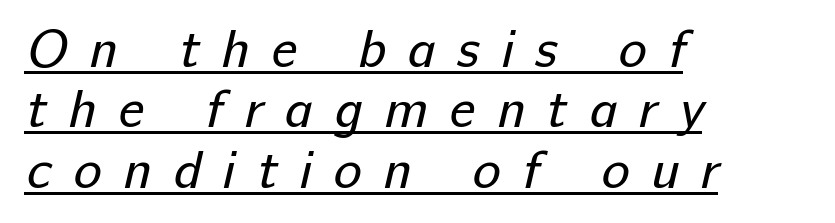
Students, observe the line beneath the letters — that is underlining. Observe the absence of serifs on each vertical stroke in this sample. Spacing verdict: proportional, widths tailored to each character. Left-aligned paragraph, ragged on the right. Quick note: interline space is minimal.
